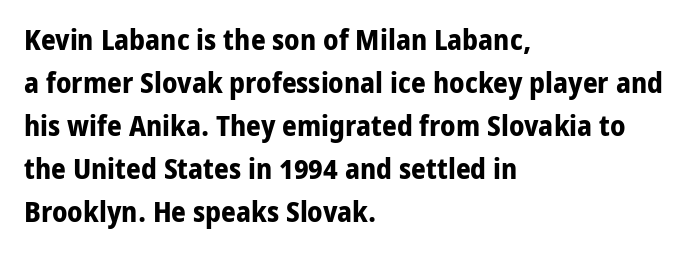
The image shows 29 px bold sans-serif type, upright; set left-aligned, normal line spacing (1.48x), normal letter spacing, not underlined; low stroke contrast and a medium x-height.
